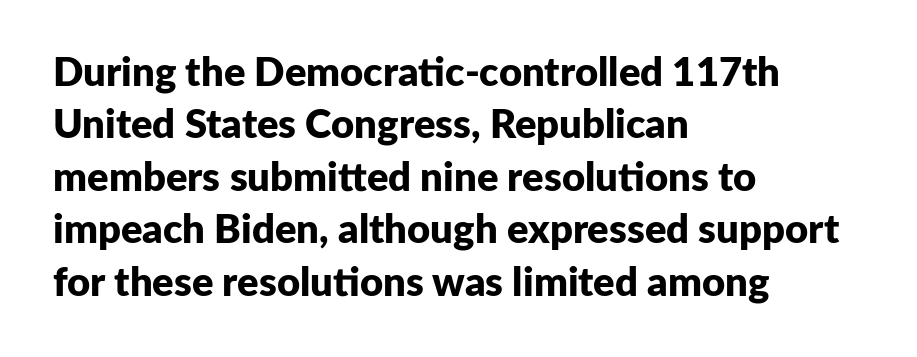
Q: Is the text bold? A: Yes.
Q: Is the text italic (slanted)? A: No, it is upright.
Q: Is the typeface a serif or a sans-serif typeface? A: Sans-serif.
Q: Is the text underlined? A: No.
Q: How is the paragraph aligned? A: Left-aligned.
Q: Is the spacing between letters normal or unusually wide? A: Normal.
Q: Is the spacing between lines tight, normal or loose? A: Normal.
Q: Width (condensed, normal, or wide)? A: Normal.
Q: Stroke contrast? A: Low.
Q: x-height? A: Medium.
Q: Monospaced? A: No.
